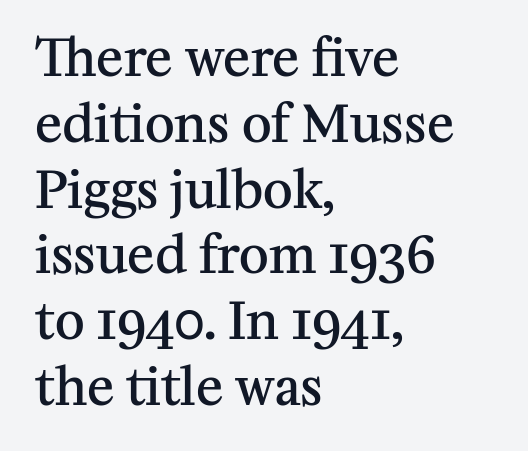
Varying glyph widths throughout — classic text-font behaviour. A typesetter would label this face a serif. Regular leading. Slightly chunky letters — semibold, I'd say, not full bold. The letters sit at their default tracking, neither squeezed nor spread. Where is the straight margin? On the left.
